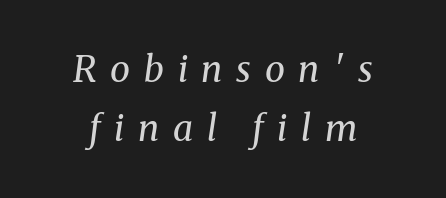
The zone under the glyphs is completely vacant. In CSS terms this would be text-align: center. Short note: letters widely spaced. One glance says typical: line gaps are just what's usual. Compared with ordinary roman type, these characters are visibly tilted. Heft: none added — not bold.
